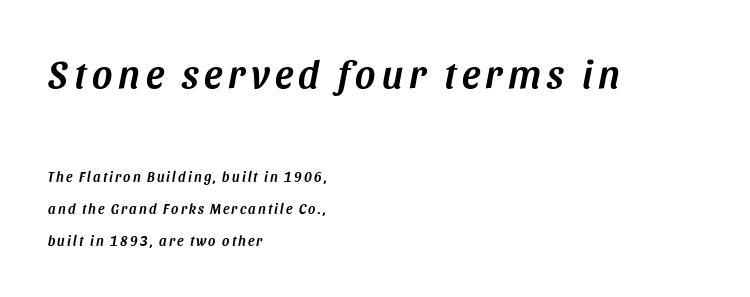
{"italic": "yes", "lean": "right", "slant_degrees": 11, "width": "normal", "stroke_contrast": "medium", "x_height": "large", "monospaced": "no", "underline": "no", "align": "left", "line_spacing": "loose", "line_spacing_ratio": 2.26, "larger_block": "first", "size_ratio": 2.79, "glyph_px": 39}
